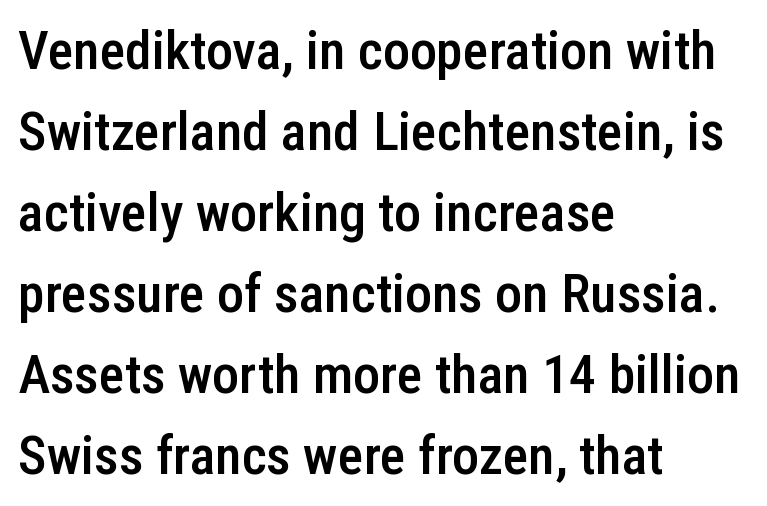
The image shows 54 px semibold, condensed sans-serif type, upright; set left-aligned, normal line spacing (1.5x), normal letter spacing, not underlined; low stroke contrast and a medium x-height.
